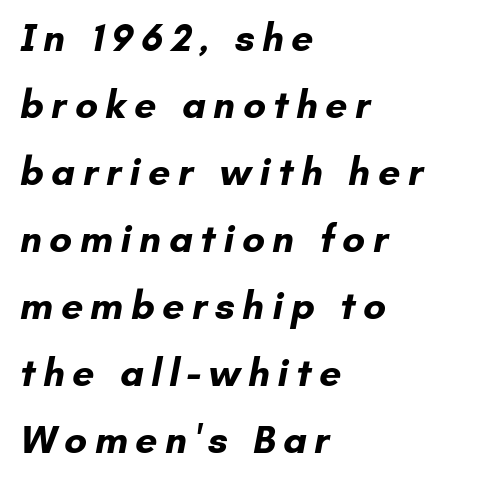
The image shows 39 px bold sans-serif type; set left-aligned, line spacing 1.72x, not underlined; low stroke contrast and a small x-height.
